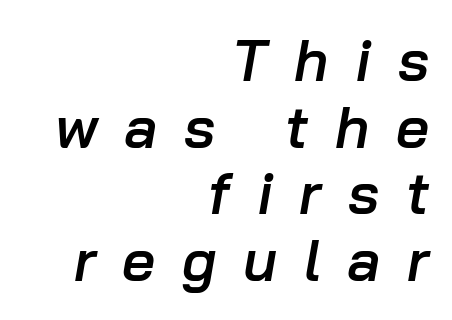
{"italic": "yes", "lean": "right", "slant_degrees": 10, "bold": "semi", "weight": "semibold", "width": "normal", "stroke_contrast": "low", "x_height": "medium", "monospaced": "no", "underline": "no", "align": "right", "line_spacing": "tight", "line_spacing_ratio": 1.15, "letter_spacing": "wide", "letter_spacing_em": 0.46, "glyph_px": 58}
